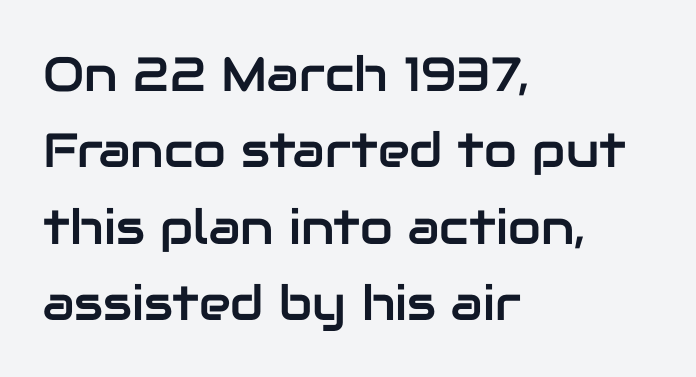
Q: Is the text italic (slanted)? A: No, it is upright.
Q: Is the typeface a serif or a sans-serif typeface? A: Sans-serif.
Q: Is the text underlined? A: No.
Q: How is the paragraph aligned? A: Left-aligned.
Q: Is the spacing between letters normal or unusually wide? A: Normal.
Q: Is the spacing between lines tight, normal or loose? A: Normal.
Q: Width (condensed, normal, or wide)? A: Normal.
Q: Stroke contrast? A: Low.
Q: x-height? A: Medium.
Q: Monospaced? A: No.
